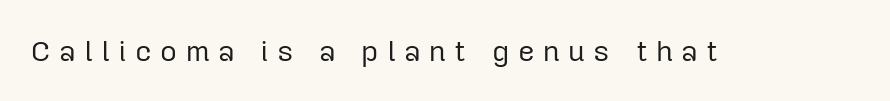
The image shows 29 px regular-weight sans-serif type, upright; set unusually wide letter spacing (+0.29 em), not underlined; low stroke contrast and a medium x-height.
